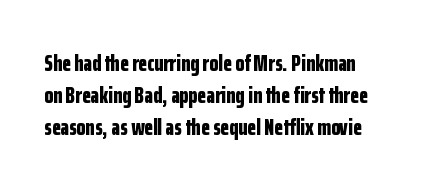
{"italic": "no", "bold": "yes", "underline": "no", "align": "left", "line_spacing": "normal", "line_spacing_ratio": 1.4, "letter_spacing": "normal", "letter_spacing_em": 0.0, "glyph_px": 23}
